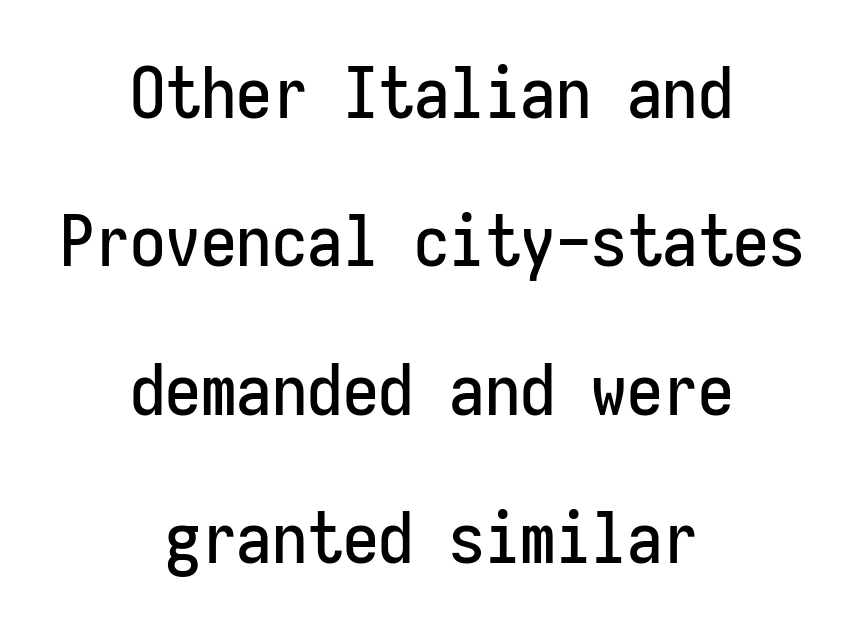
This sample uses an upright cut, with every glyph sitting square on the baseline. Is there much room between lines? Yes — plenty of vertical air separates them. Caption: multi-line text, centered on the measure. The gap between lines stays unmarked.
